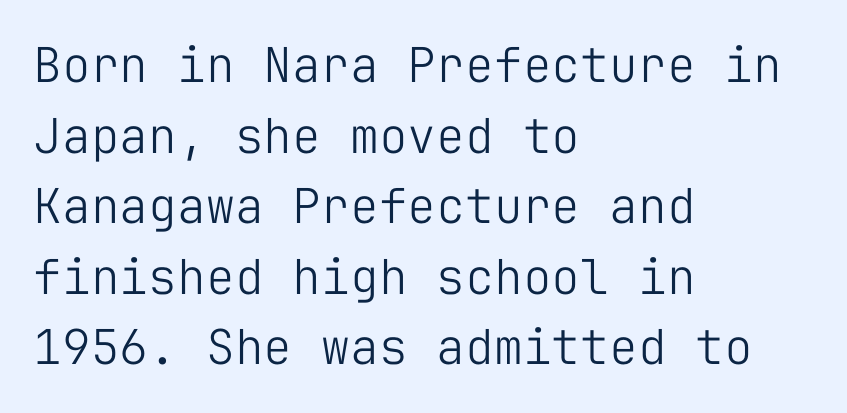
The passage shown is typeset with a sans-serif family. Each letter, wide or thin by design, is forced into the same width here. This rendering leaves character spacing at its baseline value. Descender tails drop into unmarked territory.
